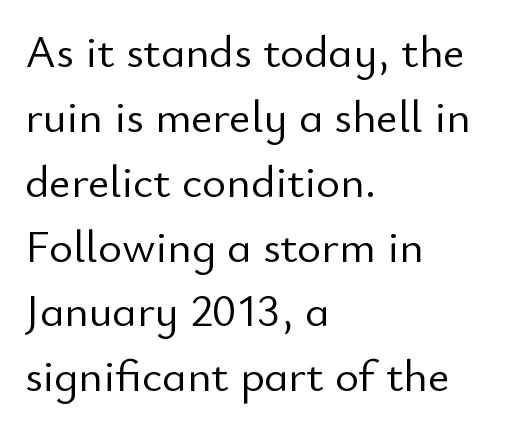
Q: Is the text bold? A: No.
Q: Is the text italic (slanted)? A: No, it is upright.
Q: Is the typeface a serif or a sans-serif typeface? A: Sans-serif.
Q: Is the text underlined? A: No.
Q: How is the paragraph aligned? A: Left-aligned.
Q: Is the spacing between letters normal or unusually wide? A: Normal.
Q: Is the spacing between lines tight, normal or loose? A: Normal.
Q: Width (condensed, normal, or wide)? A: Normal.
Q: Stroke contrast? A: Low.
Q: x-height? A: Small.
Q: Monospaced? A: No.
